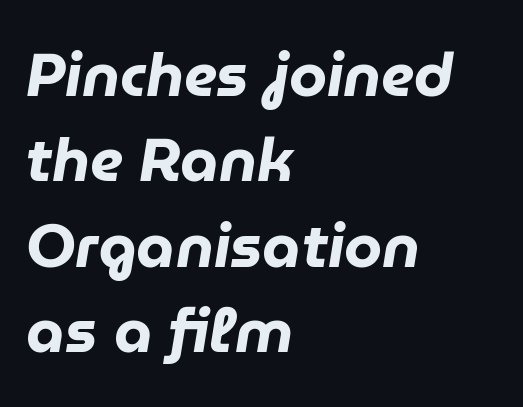
{"italic": "yes", "lean": "right", "slant_degrees": 9, "bold": "yes", "weight": "heavy", "width": "normal", "stroke_contrast": "low", "x_height": "medium", "monospaced": "no", "underline": "no", "align": "left", "line_spacing": "normal", "line_spacing_ratio": 1.4, "letter_spacing": "normal", "letter_spacing_em": 0.0, "glyph_px": 61}
